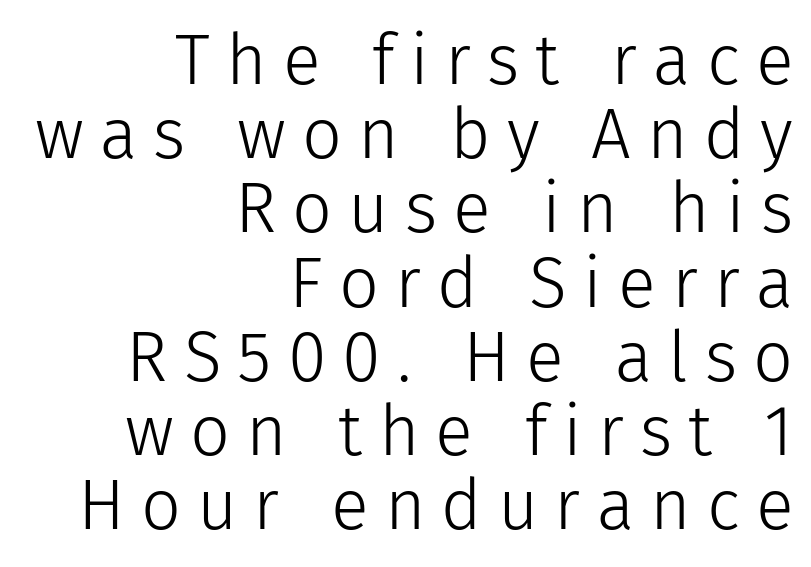
Q: Is the text bold? A: No.
Q: Is the text italic (slanted)? A: No, it is upright.
Q: Is the typeface a serif or a sans-serif typeface? A: Sans-serif.
Q: Is the text underlined? A: No.
Q: How is the paragraph aligned? A: Right-aligned.
Q: Is the spacing between letters normal or unusually wide? A: Unusually wide.
Q: Is the spacing between lines tight, normal or loose? A: Tight.
Q: Width (condensed, normal, or wide)? A: Normal.
Q: Stroke contrast? A: Low.
Q: x-height? A: Medium.
Q: Monospaced? A: No.
